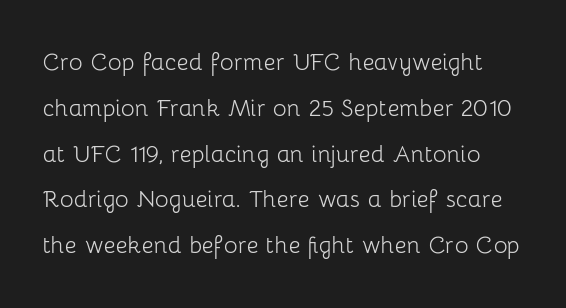
Q: Is the text bold? A: No.
Q: Is the text italic (slanted)? A: No, it is upright.
Q: Is the typeface a serif or a sans-serif typeface? A: Sans-serif.
Q: Is the text underlined? A: No.
Q: Is the spacing between letters normal or unusually wide? A: Normal.
Q: Is the spacing between lines tight, normal or loose? A: Normal.
Q: Width (condensed, normal, or wide)? A: Normal.
Q: Stroke contrast? A: Low.
Q: x-height? A: Medium.
Q: Monospaced? A: No.
